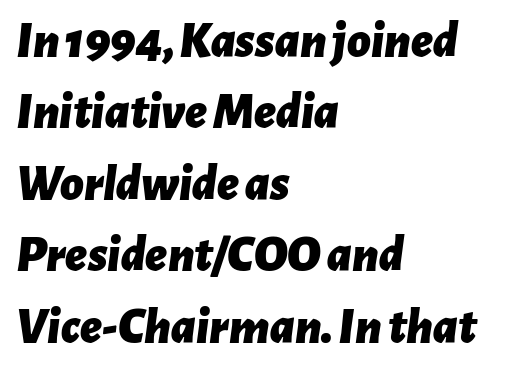
{"italic": "yes", "lean": "right", "slant_degrees": 7, "bold": "yes", "weight": "bold", "width": "normal", "stroke_contrast": "low", "x_height": "medium", "monospaced": "no", "underline": "no", "align": "left", "line_spacing": "normal", "line_spacing_ratio": 1.4, "letter_spacing": "normal", "letter_spacing_em": 0.0, "glyph_px": 51}
